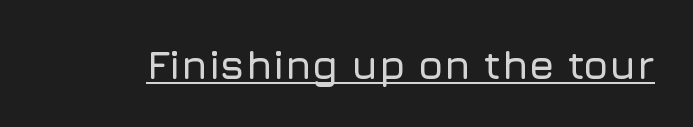
The image shows 41 px sans-serif type, upright; set normal letter spacing, underlined; low stroke contrast and a medium x-height.
